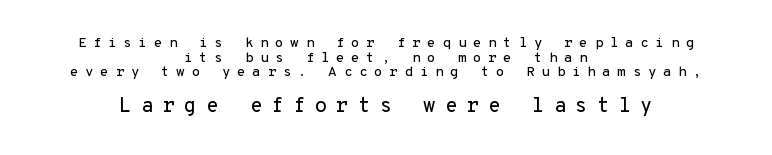
Q: Is the text italic (slanted)? A: No, it is upright.
Q: Is the text underlined? A: No.
Q: How is the paragraph aligned? A: Centered.
Q: Is the spacing between letters normal or unusually wide? A: Unusually wide.
Q: Is the spacing between lines tight, normal or loose? A: Tight.
Q: Which block of text is set in a larger size, the first (top) or the second (bottom)? A: The second (bottom) one.
